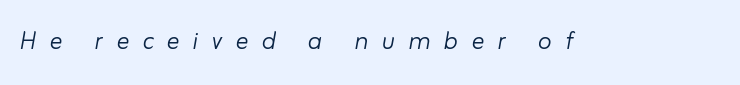
Q: Is the text bold? A: No.
Q: Is the text italic (slanted)? A: Yes, it leans right by about 10 degrees.
Q: Is the text underlined? A: No.
Q: Is the spacing between letters normal or unusually wide? A: Unusually wide.
Q: Width (condensed, normal, or wide)? A: Normal.
Q: Stroke contrast? A: Low.
Q: x-height? A: Small.
Q: Monospaced? A: No.
